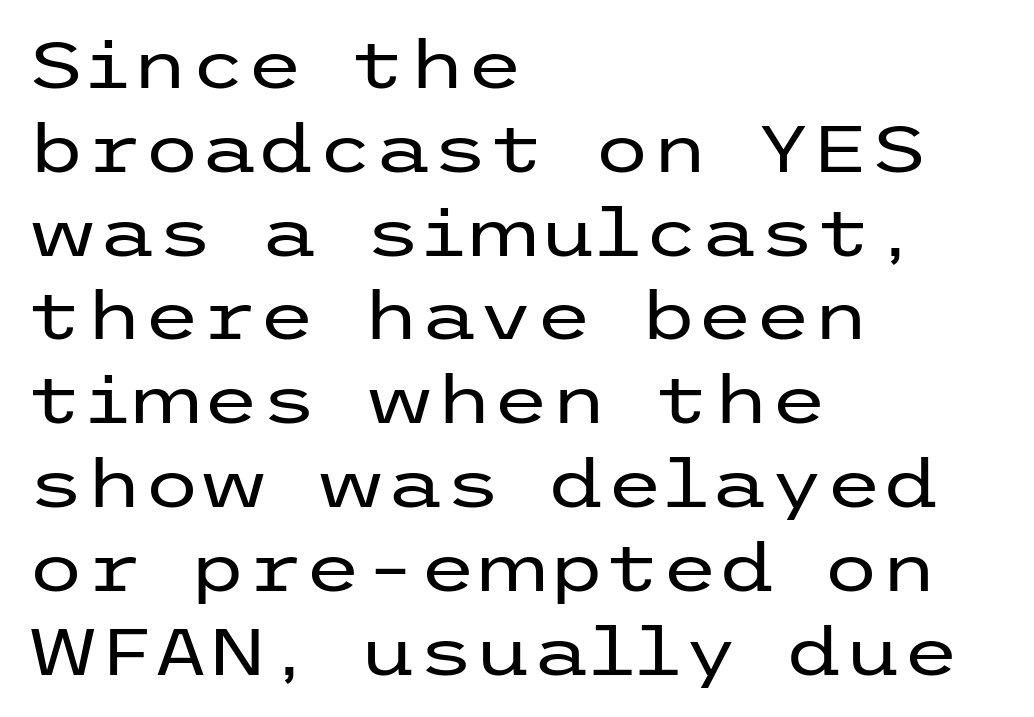
Q: Is the text bold? A: No.
Q: Is the text italic (slanted)? A: No, it is upright.
Q: Is the typeface a serif or a sans-serif typeface? A: Sans-serif.
Q: Is the text underlined? A: No.
Q: How is the paragraph aligned? A: Left-aligned.
Q: Is the spacing between letters normal or unusually wide? A: Normal.
Q: Is the spacing between lines tight, normal or loose? A: Normal.
Q: Width (condensed, normal, or wide)? A: Wide.
Q: Stroke contrast? A: Low.
Q: x-height? A: Medium.
